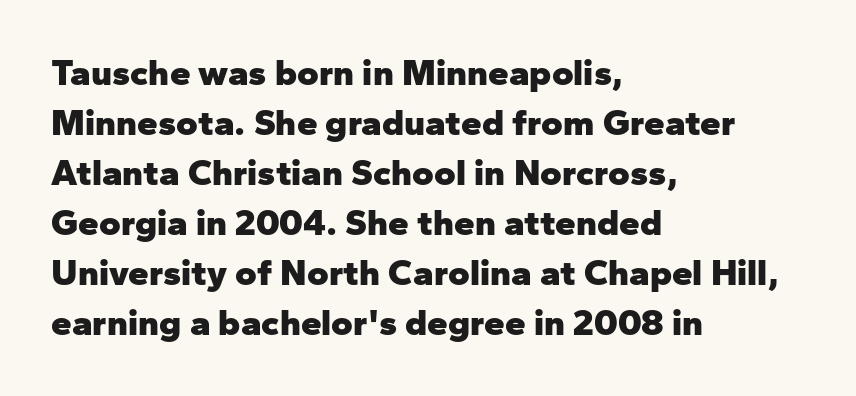
The image shows 37 px heavy sans-serif type, upright; set left-aligned, normal line spacing (1.35x), normal letter spacing, not underlined; low stroke contrast and a medium x-height.
